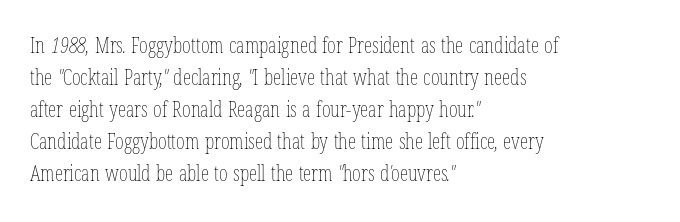
Q: Is the text bold? A: No.
Q: Is the text underlined? A: No.
Q: How is the paragraph aligned? A: Left-aligned.
Q: Is the spacing between letters normal or unusually wide? A: Normal.
Q: Is the spacing between lines tight, normal or loose? A: Normal.
